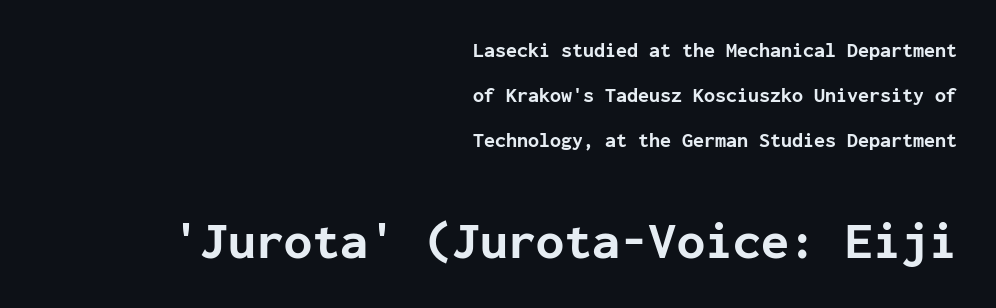
The image shows 51 px bold sans-serif type, upright, monospaced; set right-aligned, loose line spacing (2.24x), normal letter spacing, not underlined; the second (bottom) block is 2.55x larger; low stroke contrast and a medium x-height.
